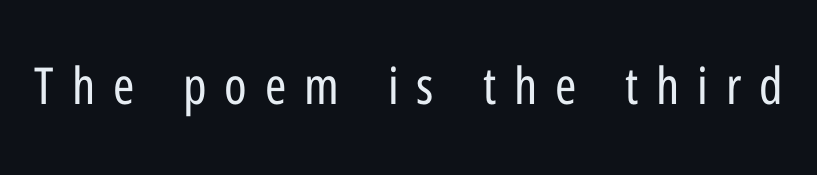
The image shows 51 px regular-weight, condensed sans-serif type, upright; set unusually wide letter spacing (+0.35 em), not underlined; low stroke contrast and a medium x-height.
